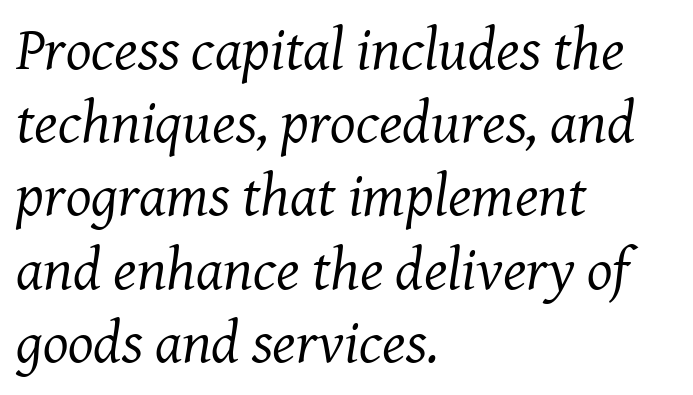
The image shows 60 px regular-weight serif type, italic (leaning right); set left-aligned, line spacing 1.22x, normal letter spacing, not underlined; medium stroke contrast and a medium x-height.
